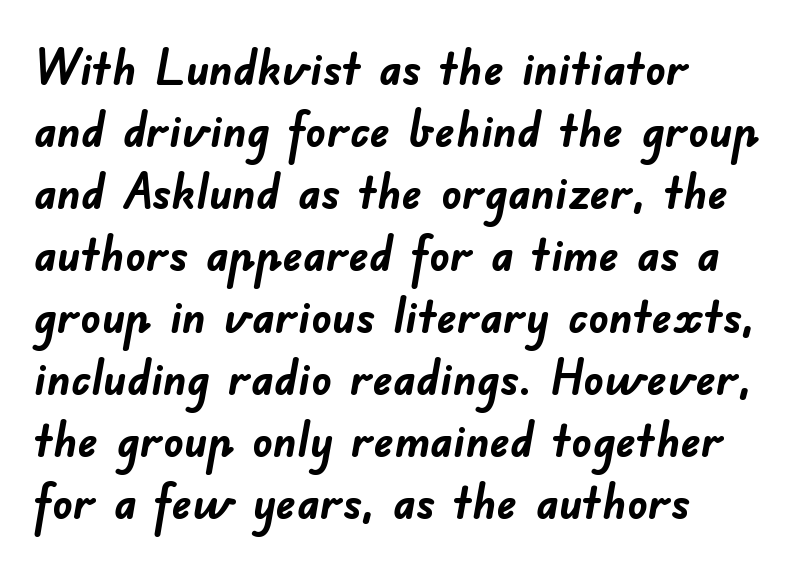
The image shows 50 px semibold sans-serif type; set left-aligned, line spacing 1.24x, normal letter spacing, not underlined; low stroke contrast and a small x-height.
